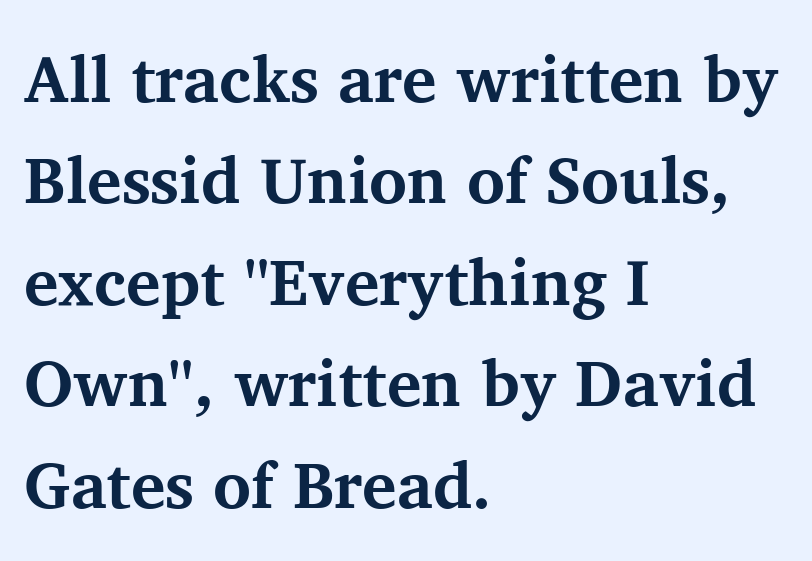
Q: Is the text bold? A: Yes.
Q: Is the text italic (slanted)? A: No, it is upright.
Q: Is the typeface a serif or a sans-serif typeface? A: Serif.
Q: Is the text underlined? A: No.
Q: How is the paragraph aligned? A: Left-aligned.
Q: Is the spacing between letters normal or unusually wide? A: Normal.
Q: Is the spacing between lines tight, normal or loose? A: Normal.
Q: Width (condensed, normal, or wide)? A: Normal.
Q: Stroke contrast? A: Medium.
Q: x-height? A: Medium.
Q: Monospaced? A: No.
